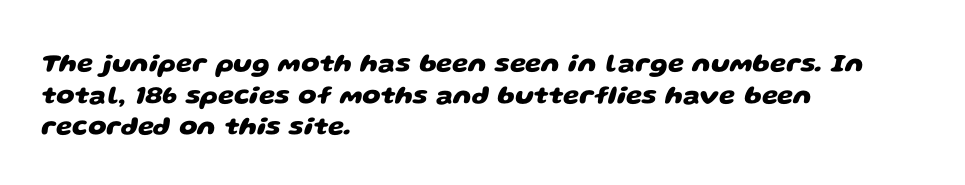
The image shows 26 px bold type; set left-aligned, line spacing 1.22x, normal letter spacing, not underlined.
